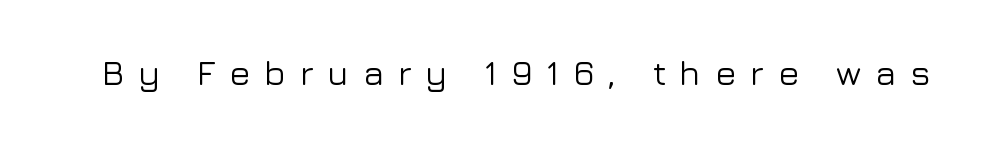
{"serif": "no", "italic": "no", "width": "normal", "stroke_contrast": "low", "x_height": "medium", "monospaced": "no", "underline": "no", "letter_spacing": "wide", "letter_spacing_em": 0.39, "glyph_px": 35}
